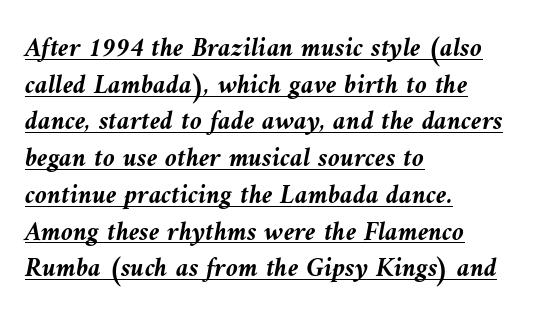
Q: Is the text bold? A: Yes.
Q: Is the text italic (slanted)? A: Yes, it leans left by about 9 degrees.
Q: Is the text underlined? A: Yes.
Q: How is the paragraph aligned? A: Left-aligned.
Q: Is the spacing between letters normal or unusually wide? A: Normal.
Q: Is the spacing between lines tight, normal or loose? A: Normal.
